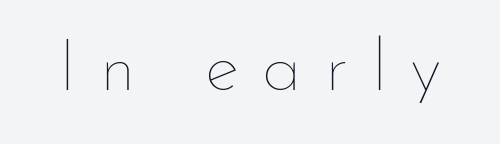
The image shows 73 px thin type, upright; set unusually wide letter spacing (+0.32 em), not underlined; low stroke contrast and a small x-height.
